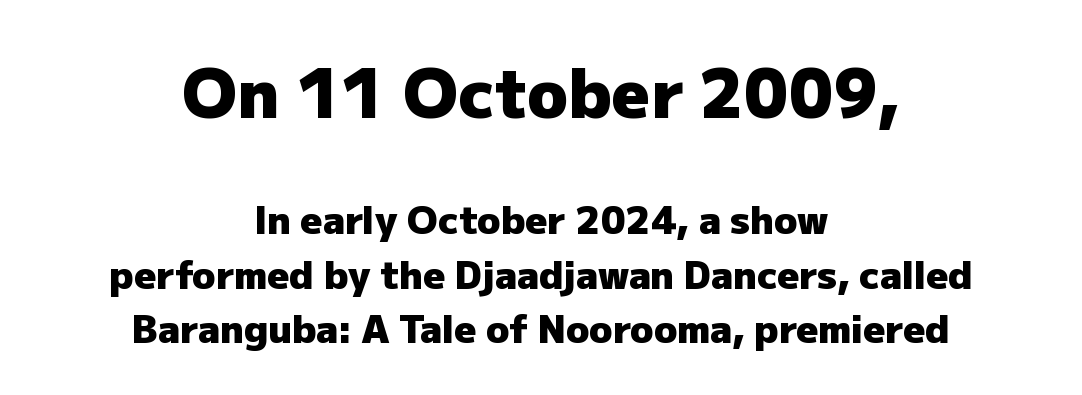
{"serif": "no", "italic": "no", "bold": "yes", "weight": "heavy", "width": "normal", "stroke_contrast": "low", "x_height": "medium", "monospaced": "no", "underline": "no", "align": "center", "line_spacing": "normal", "line_spacing_ratio": 1.43, "letter_spacing": "normal", "letter_spacing_em": 0.0, "larger_block": "first", "size_ratio": 1.76, "glyph_px": 67}
